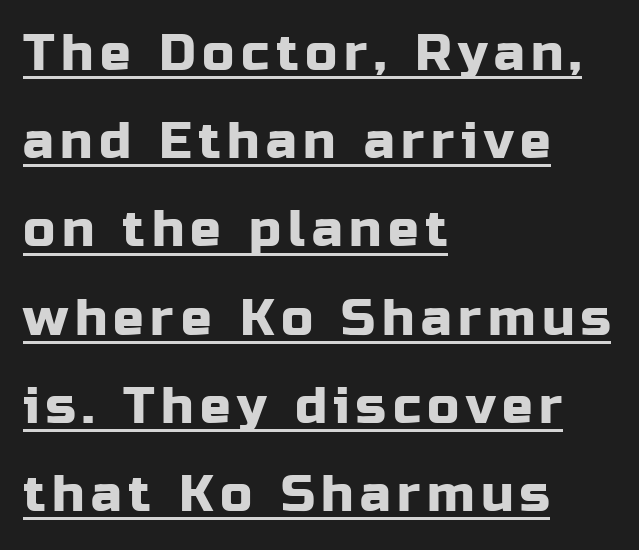
Varying glyph widths throughout — classic text-font behaviour. The characters display no serif detailing; their extremities are plain. If you drew a ruler down the left edge, every line would touch it. You can see a thin bar hugging the bottom of the glyphs. A roman cut, with each character standing at attention.
